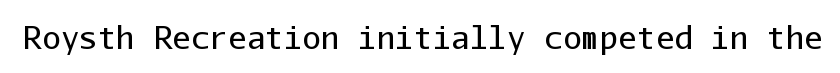
The image shows 31 px regular-weight sans-serif type, upright, monospaced; set normal letter spacing, not underlined; low stroke contrast and a medium x-height.
